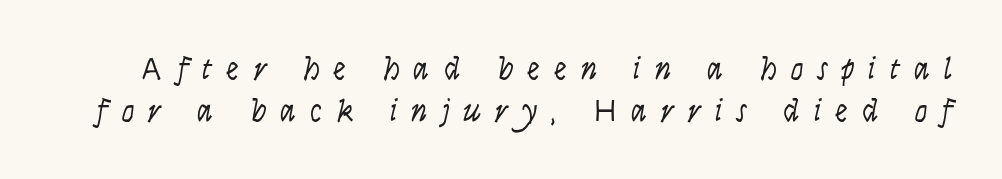
{"serif": "no", "bold": "no", "weight": "light", "width": "condensed", "stroke_contrast": "low", "x_height": "large", "monospaced": "no", "underline": "no", "line_spacing": "normal", "line_spacing_ratio": 1.3, "letter_spacing": "wide", "letter_spacing_em": 0.44, "glyph_px": 32}
